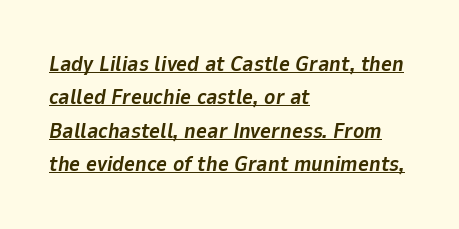
{"italic": "yes", "lean": "right", "slant_degrees": 9, "bold": "yes", "underline": "yes", "align": "left", "line_spacing": "normal", "line_spacing_ratio": 1.59, "letter_spacing": "normal", "letter_spacing_em": 0.0, "glyph_px": 21}
